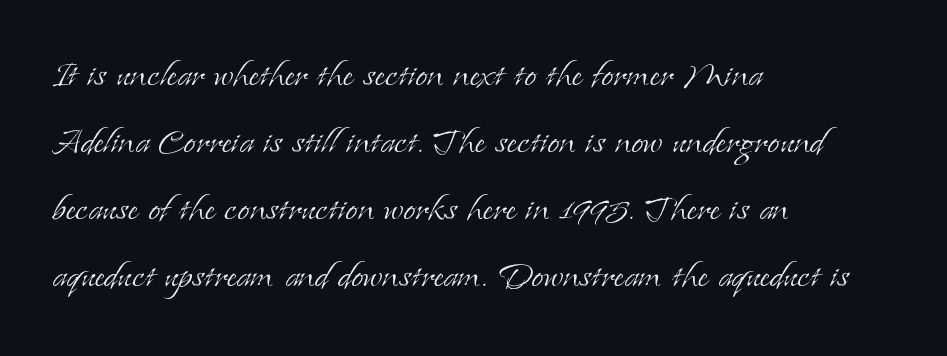
{"serif": "yes", "bold": "no", "weight": "light", "width": "normal", "stroke_contrast": "low", "x_height": "small", "monospaced": "no", "underline": "no", "align": "left", "line_spacing": "normal", "line_spacing_ratio": 1.52, "letter_spacing": "normal", "letter_spacing_em": 0.0, "glyph_px": 44}
